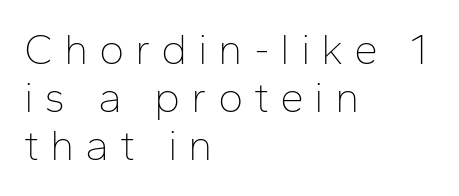
Q: Is the text bold? A: No.
Q: Is the text italic (slanted)? A: No, it is upright.
Q: Is the typeface a serif or a sans-serif typeface? A: Sans-serif.
Q: Is the text underlined? A: No.
Q: How is the paragraph aligned? A: Left-aligned.
Q: Is the spacing between letters normal or unusually wide? A: Unusually wide.
Q: Is the spacing between lines tight, normal or loose? A: Tight.
Q: Width (condensed, normal, or wide)? A: Normal.
Q: Stroke contrast? A: Low.
Q: x-height? A: Medium.
Q: Monospaced? A: No.
